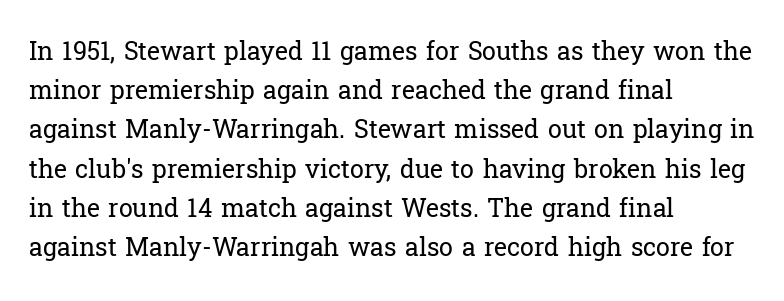
{"italic": "no", "bold": "no", "underline": "no", "align": "left", "line_spacing": "normal", "line_spacing_ratio": 1.57, "letter_spacing": "normal", "letter_spacing_em": 0.0, "glyph_px": 25}
